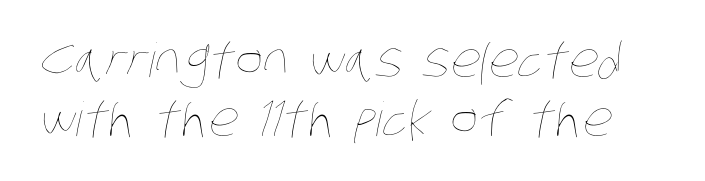
The image shows 47 px thin, condensed type; set normal line spacing (1.25x), normal letter spacing, not underlined; low stroke contrast and a large x-height.
